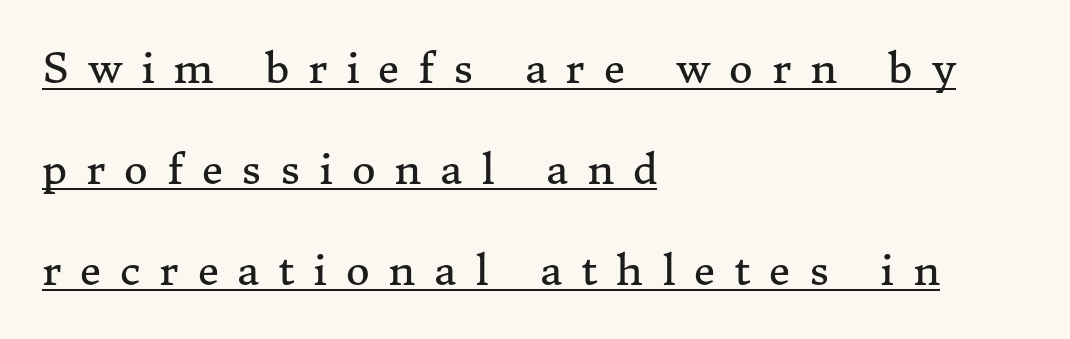
{"serif": "yes", "italic": "no", "bold": "no", "weight": "regular", "width": "normal", "stroke_contrast": "medium", "x_height": "medium", "monospaced": "no", "underline": "yes", "align": "left", "line_spacing": "loose", "line_spacing_ratio": 2.46, "letter_spacing": "wide", "letter_spacing_em": 0.46, "glyph_px": 41}
